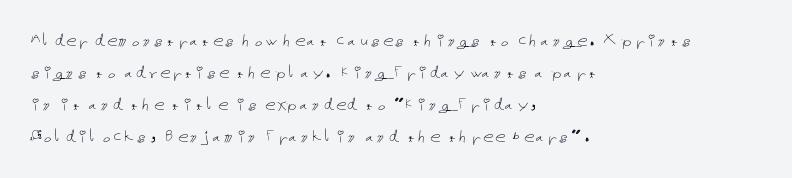
Q: Is the text bold? A: No.
Q: Is the text italic (slanted)? A: No, it is upright.
Q: Is the text underlined? A: No.
Q: How is the paragraph aligned? A: Left-aligned.
Q: Is the spacing between letters normal or unusually wide? A: Normal.
Q: Is the spacing between lines tight, normal or loose? A: Normal.
